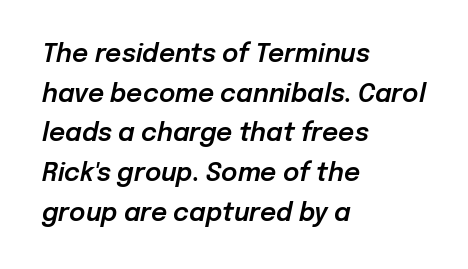
Is the letter spacing exaggerated? No — it looks like the ordinary default. These lines are set flush left with a ragged right edge. Whoever set this chose a conventional vertical rhythm. Underline: absent.
